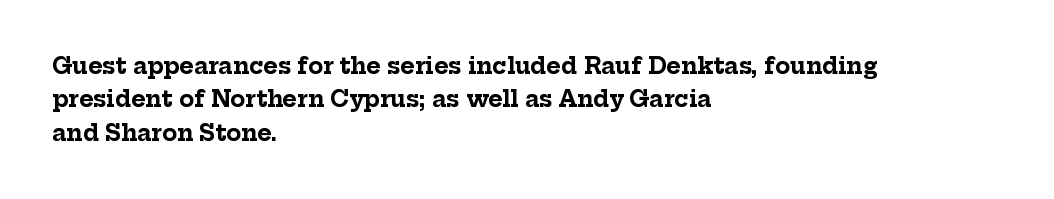
The strip under each line holds only bare page. Between one letter and the next there's only the usual sliver of space. Is there any slant? The stems are plumb. Plenty of ink on the page — the face is bold. Leading matches the norm, producing a regular column.
